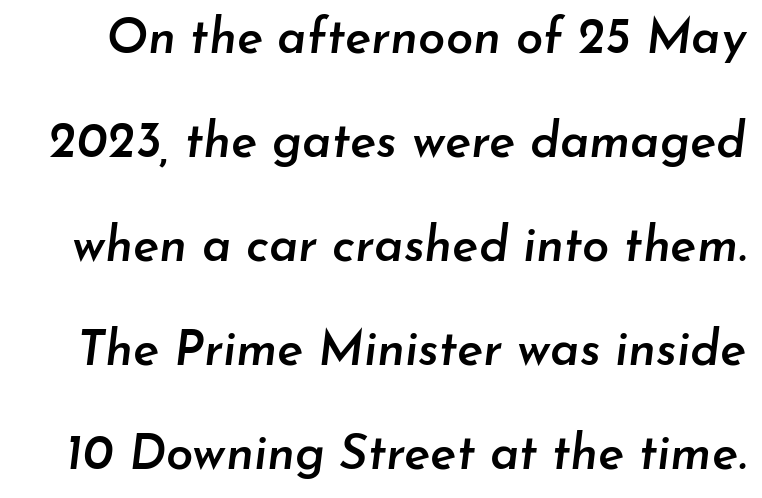
The image shows 49 px semibold type, italic (leaning right); set loose line spacing (2.12x), normal letter spacing, not underlined; low stroke contrast and a small x-height.
